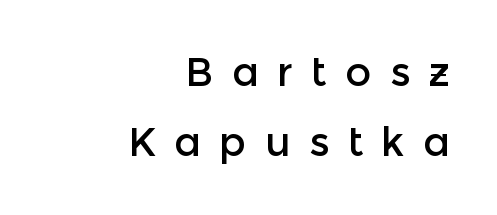
Q: Is the text italic (slanted)? A: No, it is upright.
Q: Is the typeface a serif or a sans-serif typeface? A: Sans-serif.
Q: Is the text underlined? A: No.
Q: How is the paragraph aligned? A: Right-aligned.
Q: Is the spacing between letters normal or unusually wide? A: Unusually wide.
Q: Width (condensed, normal, or wide)? A: Normal.
Q: x-height? A: Medium.
Q: Monospaced? A: No.
